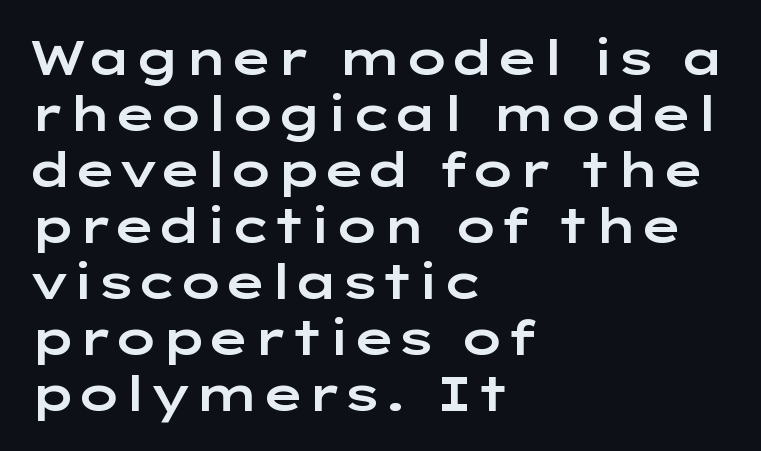
Q: Is the text italic (slanted)? A: No, it is upright.
Q: Is the typeface a serif or a sans-serif typeface? A: Sans-serif.
Q: Is the text underlined? A: No.
Q: How is the paragraph aligned? A: Left-aligned.
Q: Is the spacing between letters normal or unusually wide? A: Normal.
Q: Width (condensed, normal, or wide)? A: Wide.
Q: Stroke contrast? A: Low.
Q: x-height? A: Medium.
Q: Monospaced? A: No.
